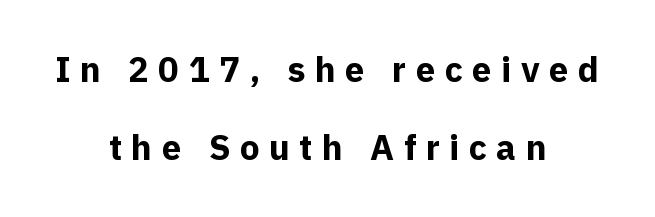
The image shows 35 px bold sans-serif type, upright; set centered, loose line spacing (2.24x), unusually wide letter spacing (+0.27 em), not underlined; a medium x-height.
